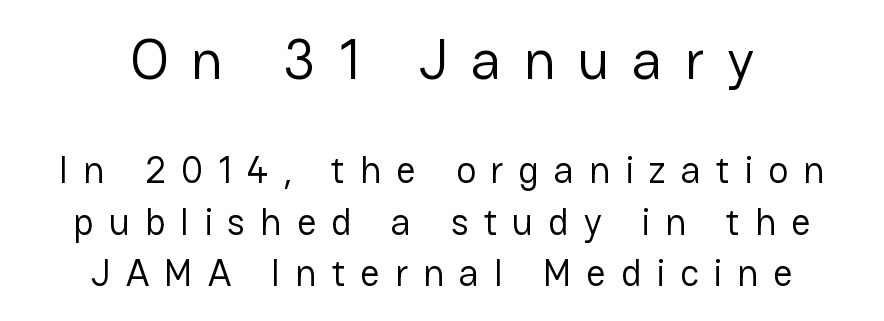
{"serif": "no", "italic": "no", "bold": "no", "weight": "regular", "width": "normal", "stroke_contrast": "low", "x_height": "medium", "monospaced": "no", "underline": "no", "align": "center", "line_spacing": "normal", "line_spacing_ratio": 1.36, "letter_spacing": "wide", "letter_spacing_em": 0.39, "larger_block": "first", "size_ratio": 1.5, "glyph_px": 57}
